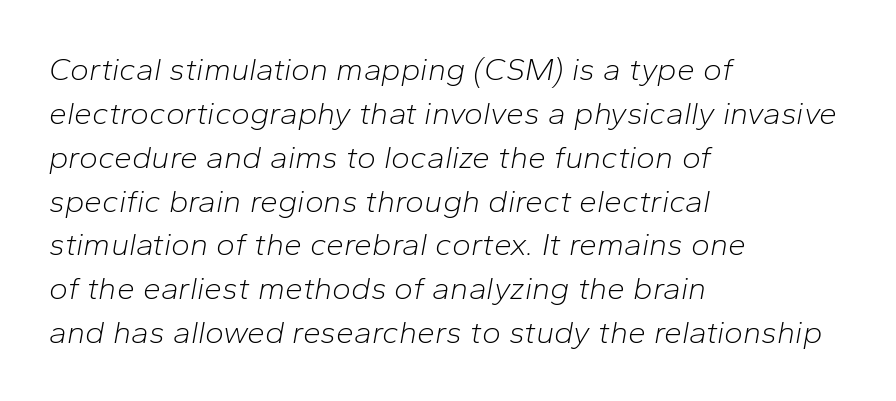
Plain, unruled lines of type. Is the block centered? No — it sits flush against the left margin. Note the varied advance widths — an 'i' is clearly narrower than an 'm'. These lines sit exactly where default settings would place them.
